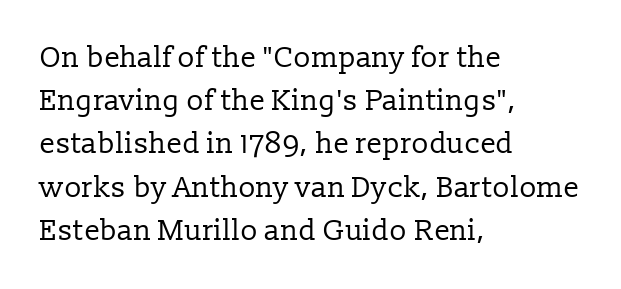
The image shows 29 px regular-weight serif type, upright; set left-aligned, normal line spacing (1.49x), normal letter spacing, not underlined; low stroke contrast and a medium x-height.
